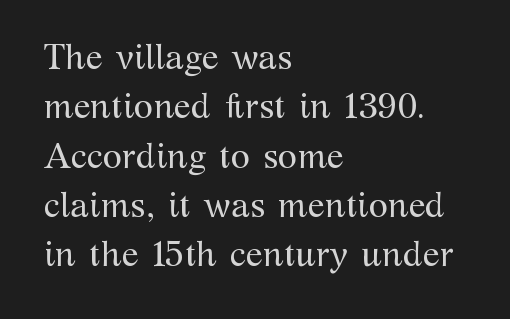
Q: Is the text bold? A: No.
Q: Is the text italic (slanted)? A: No, it is upright.
Q: Is the typeface a serif or a sans-serif typeface? A: Serif.
Q: Is the text underlined? A: No.
Q: How is the paragraph aligned? A: Left-aligned.
Q: Is the spacing between letters normal or unusually wide? A: Normal.
Q: Is the spacing between lines tight, normal or loose? A: Normal.
Q: Width (condensed, normal, or wide)? A: Normal.
Q: Stroke contrast? A: Medium.
Q: x-height? A: Medium.
Q: Monospaced? A: No.
